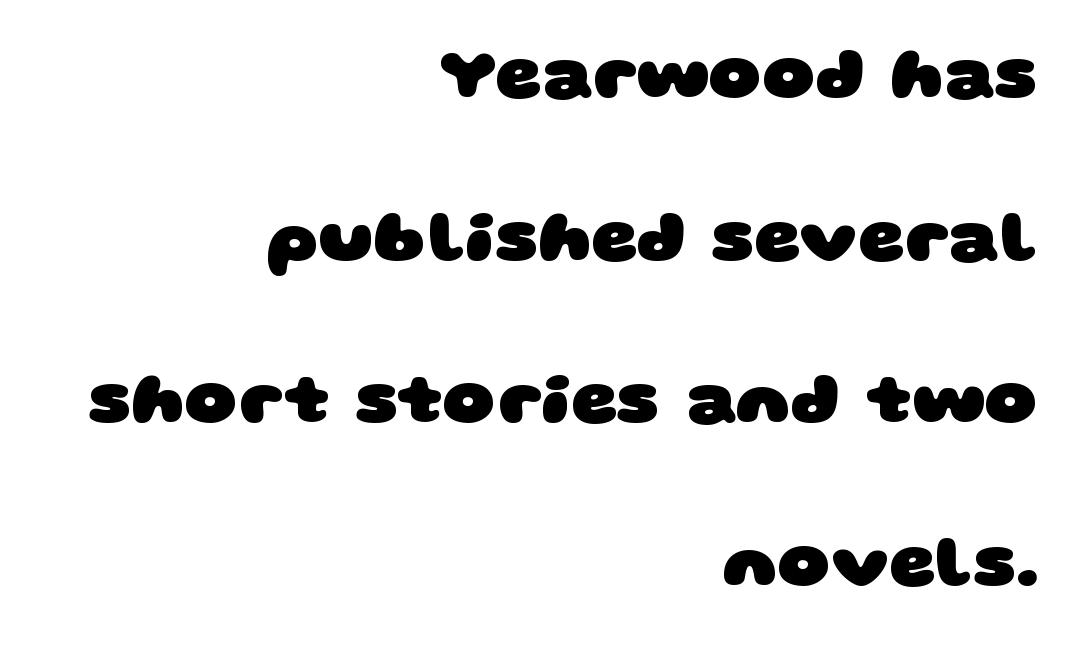
The image shows 72 px heavy, wide sans-serif type; set right-aligned, loose line spacing (2.26x), normal letter spacing, not underlined; low stroke contrast and a large x-height.
